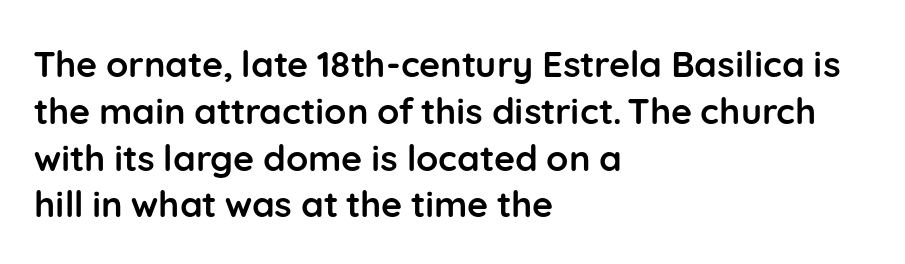
The image shows 36 px semibold sans-serif type, upright; set left-aligned, normal line spacing (1.3x), normal letter spacing, not underlined; low stroke contrast and a medium x-height.
